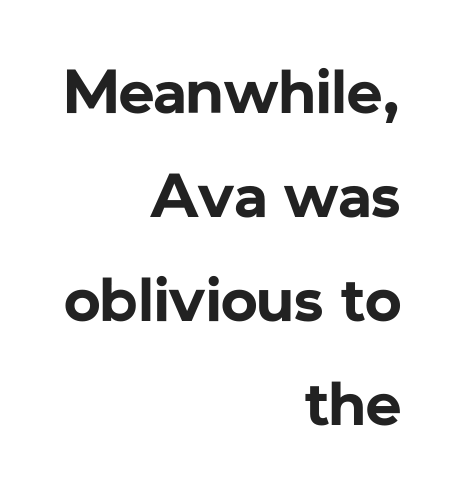
{"serif": "no", "italic": "no", "bold": "yes", "weight": "bold", "width": "normal", "stroke_contrast": "low", "x_height": "medium", "monospaced": "no", "underline": "no", "align": "right", "line_spacing": "normal", "line_spacing_ratio": 1.68, "letter_spacing": "normal", "letter_spacing_em": 0.0, "glyph_px": 62}
